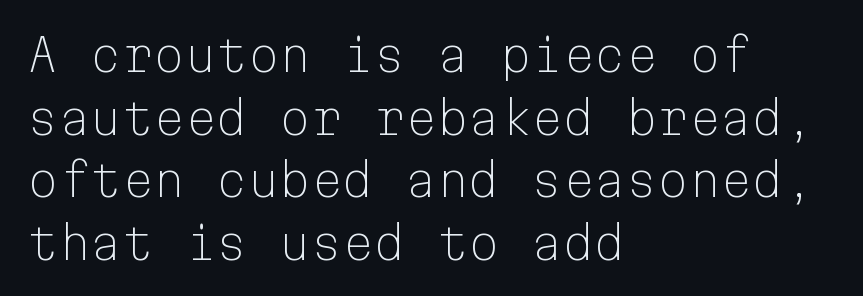
Q: Is the text bold? A: No.
Q: Is the text italic (slanted)? A: No, it is upright.
Q: Is the typeface a serif or a sans-serif typeface? A: Sans-serif.
Q: Is the text underlined? A: No.
Q: How is the paragraph aligned? A: Left-aligned.
Q: Is the spacing between letters normal or unusually wide? A: Normal.
Q: Is the spacing between lines tight, normal or loose? A: Normal.
Q: Width (condensed, normal, or wide)? A: Normal.
Q: Stroke contrast? A: Low.
Q: x-height? A: Medium.
Q: Monospaced? A: Yes.
